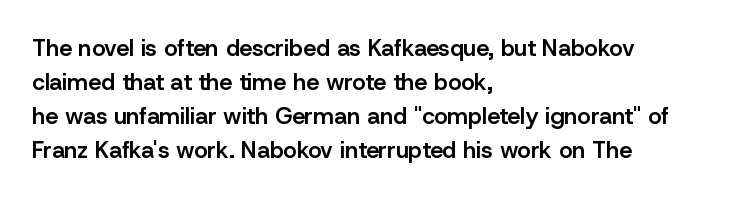
The type is set solid horizontally, with unmodified tracking. Letters rest on an invisible, unmarked baseline. The lettering holds an erect, upright posture throughout. Typeset ragged right — the left edge is the straight one. The block of text has a typical density, with ordinary space between rows.
